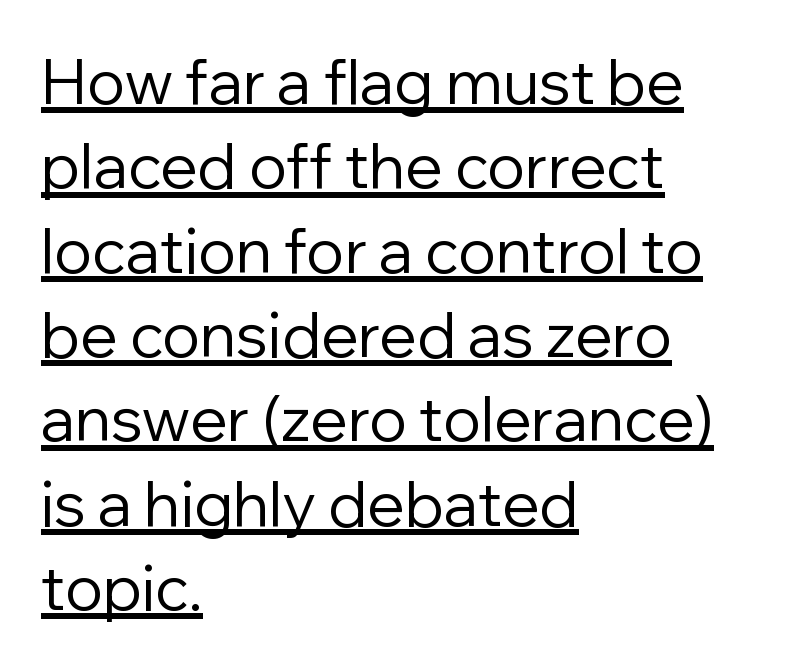
Summary of vertical rhythm: regular, with standard interline spacing. The typesetting does not lean heavy: it is not bold. Here the glyphs are tracked normally, forming tight word shapes. The sample's only ornament is a line tracing under the words. Proportional: the letters do not fall into vertical columns.
